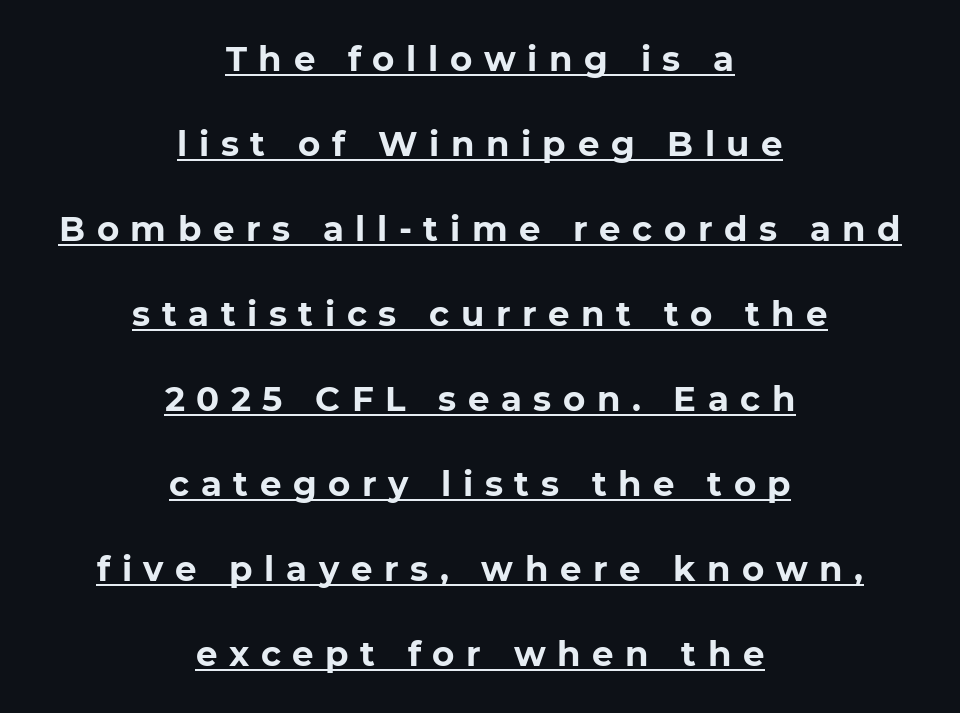
The image shows 34 px bold sans-serif type, upright; set centered, loose line spacing (2.5x), unusually wide letter spacing (+0.34 em), underlined; low stroke contrast and a medium x-height.
